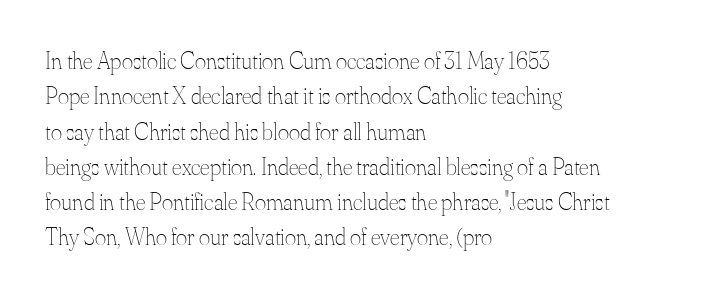
The image shows 24 px text type, upright; set left-aligned, normal line spacing (1.47x), normal letter spacing, not underlined.
